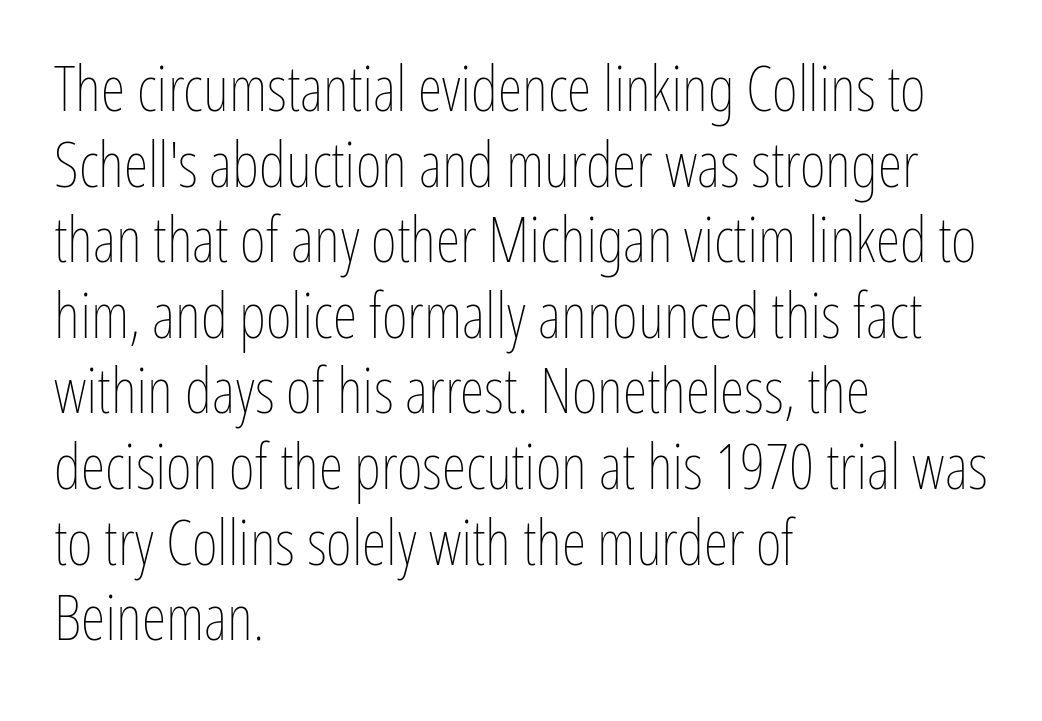
{"italic": "no", "bold": "no", "weight": "thin", "width": "condensed", "stroke_contrast": "low", "x_height": "medium", "monospaced": "no", "underline": "no", "align": "left", "line_spacing_ratio": 1.2, "letter_spacing": "normal", "letter_spacing_em": 0.0, "glyph_px": 63}
